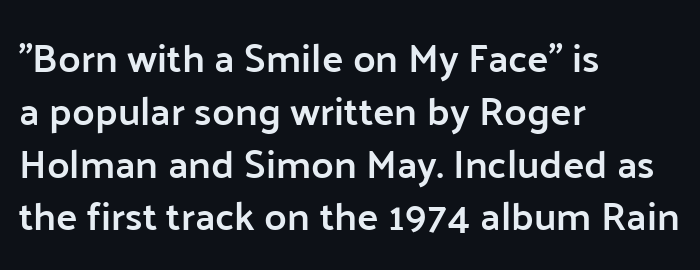
Q: Is the text bold? A: Semi-bold.
Q: Is the text italic (slanted)? A: No, it is upright.
Q: Is the typeface a serif or a sans-serif typeface? A: Sans-serif.
Q: Is the text underlined? A: No.
Q: How is the paragraph aligned? A: Left-aligned.
Q: Is the spacing between letters normal or unusually wide? A: Normal.
Q: Is the spacing between lines tight, normal or loose? A: Normal.
Q: Width (condensed, normal, or wide)? A: Normal.
Q: Stroke contrast? A: Low.
Q: x-height? A: Medium.
Q: Monospaced? A: No.
